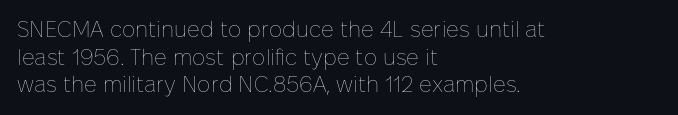
The image shows 22 px text type, upright; set left-aligned, normal line spacing (1.26x), normal letter spacing, not underlined.
